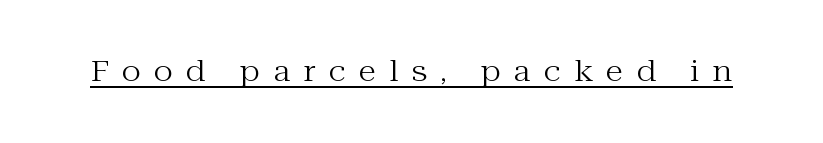
Nope, not italic — everything's standing straight. The rendering uses the underline text-decoration. This sample uses expanded letter spacing, leaving extra air between glyphs. Regarding serifs, this sample has them. Is this a heavy cut? Hardly; it is regular or lighter.
